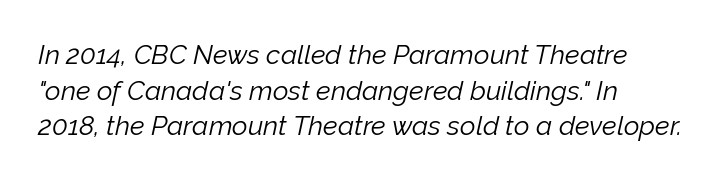
This rendering leaves character spacing at its baseline value. The baseline area is clear. The rendering applies a slant to the glyphs. In terms of leading, this rendering sits right in the middle. Weight: regular or lighter.
